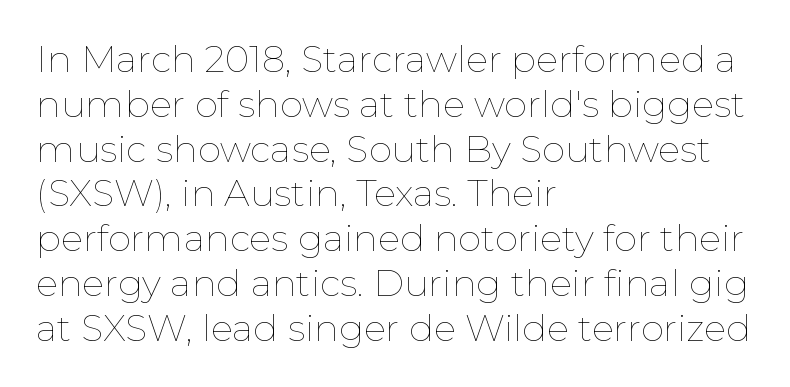
The image shows 37 px thin type, upright; set left-aligned, line spacing 1.21x, normal letter spacing, not underlined; low stroke contrast and a medium x-height.
